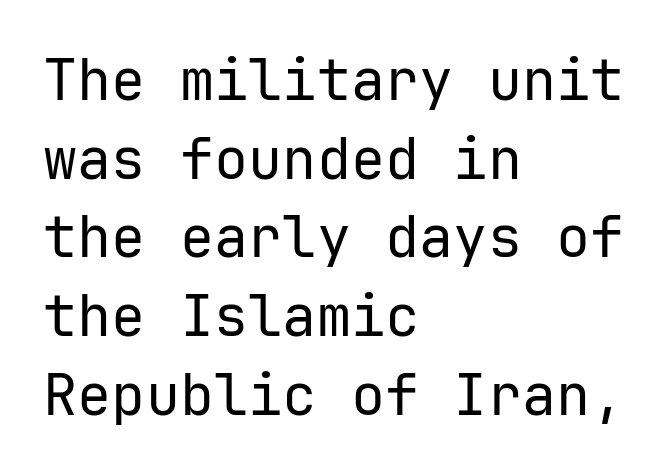
Q: Is the text bold? A: No.
Q: Is the text italic (slanted)? A: No, it is upright.
Q: Is the typeface a serif or a sans-serif typeface? A: Sans-serif.
Q: Is the text underlined? A: No.
Q: How is the paragraph aligned? A: Left-aligned.
Q: Is the spacing between letters normal or unusually wide? A: Normal.
Q: Is the spacing between lines tight, normal or loose? A: Normal.
Q: Width (condensed, normal, or wide)? A: Normal.
Q: Stroke contrast? A: Low.
Q: x-height? A: Medium.
Q: Monospaced? A: Yes.
